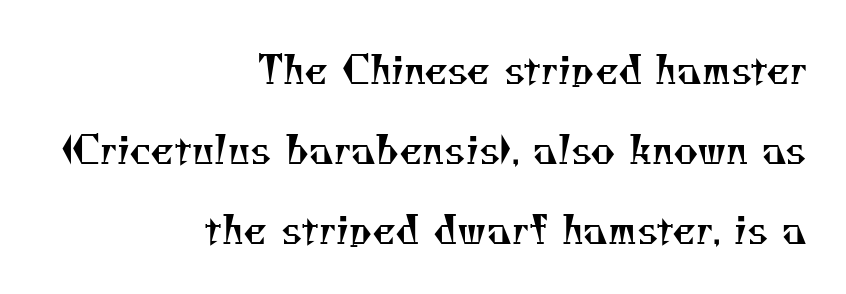
{"serif": "yes", "bold": "no", "weight": "regular", "width": "normal", "stroke_contrast": "medium", "x_height": "small", "monospaced": "no", "underline": "no", "align": "right", "line_spacing": "loose", "line_spacing_ratio": 2.1, "letter_spacing": "normal", "letter_spacing_em": 0.0, "glyph_px": 38}
